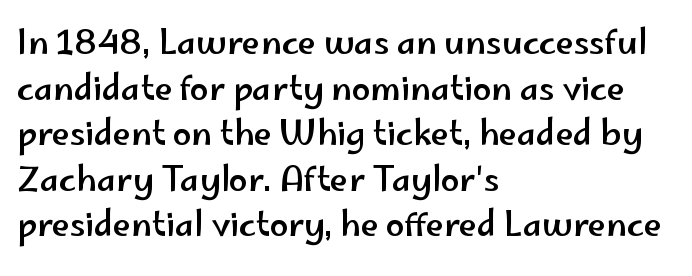
The image shows 33 px wide sans-serif type, upright; set left-aligned, normal line spacing (1.38x), normal letter spacing, not underlined; low stroke contrast and a small x-height.
